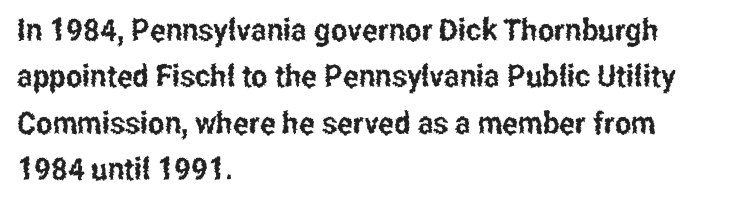
{"serif": "no", "italic": "no", "width": "condensed", "stroke_contrast": "low", "x_height": "medium", "monospaced": "no", "underline": "no", "align": "left", "line_spacing": "normal", "line_spacing_ratio": 1.5, "letter_spacing": "normal", "letter_spacing_em": 0.0, "glyph_px": 31}
